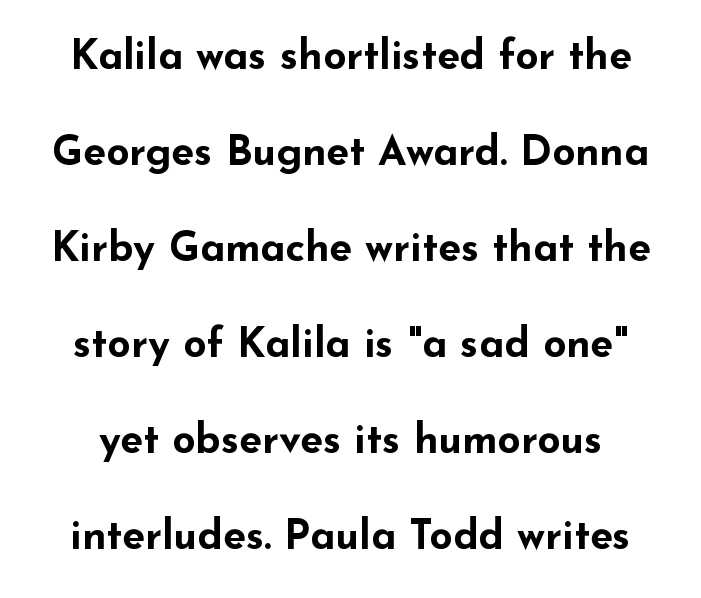
Q: Is the text bold? A: Yes.
Q: Is the text italic (slanted)? A: No, it is upright.
Q: Is the typeface a serif or a sans-serif typeface? A: Sans-serif.
Q: Is the text underlined? A: No.
Q: Is the spacing between letters normal or unusually wide? A: Normal.
Q: Is the spacing between lines tight, normal or loose? A: Loose.
Q: Width (condensed, normal, or wide)? A: Wide.
Q: Stroke contrast? A: Low.
Q: x-height? A: Small.
Q: Monospaced? A: No.
